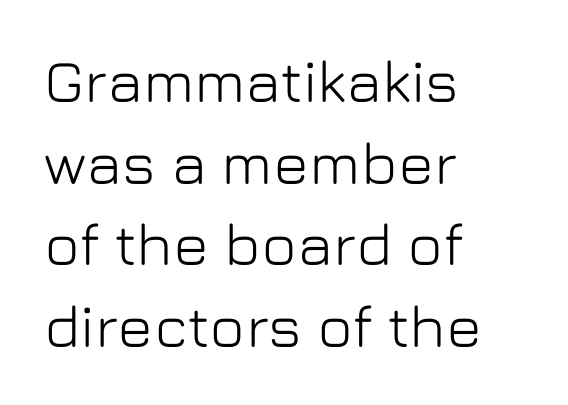
{"serif": "no", "italic": "no", "width": "normal", "stroke_contrast": "low", "x_height": "medium", "monospaced": "no", "underline": "no", "align": "left", "line_spacing": "normal", "line_spacing_ratio": 1.36, "letter_spacing": "normal", "letter_spacing_em": 0.0, "glyph_px": 60}
